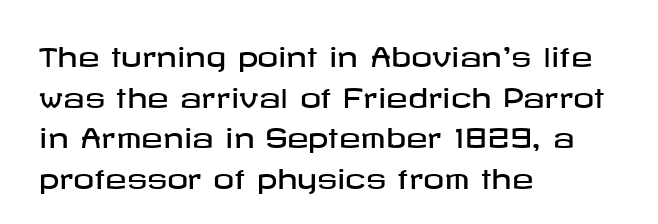
Q: Is the text italic (slanted)? A: No, it is upright.
Q: Is the text underlined? A: No.
Q: How is the paragraph aligned? A: Left-aligned.
Q: Is the spacing between letters normal or unusually wide? A: Normal.
Q: Is the spacing between lines tight, normal or loose? A: Normal.
